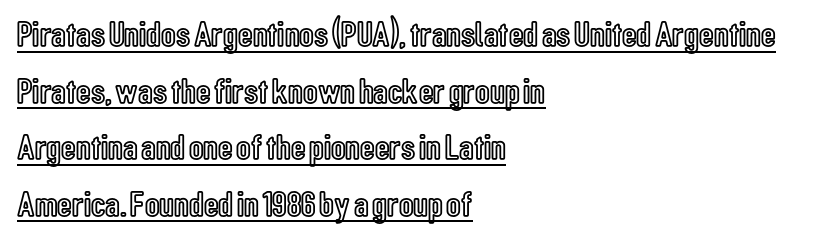
{"italic": "no", "width": "condensed", "x_height": "medium", "monospaced": "no", "underline": "yes", "align": "left", "line_spacing": "normal", "line_spacing_ratio": 1.57, "letter_spacing": "normal", "letter_spacing_em": 0.0, "glyph_px": 36}
